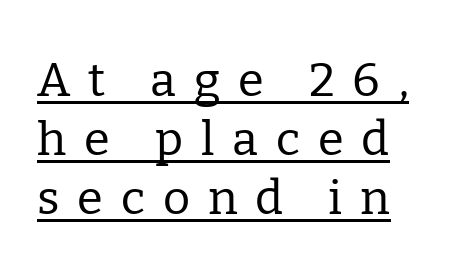
The passage is arranged the way most books set body copy — flush left. Leading: standard. Serif or sans? Serif — the stroke terminals have little feet. Notice how the stems are strictly vertical — no italics here.
